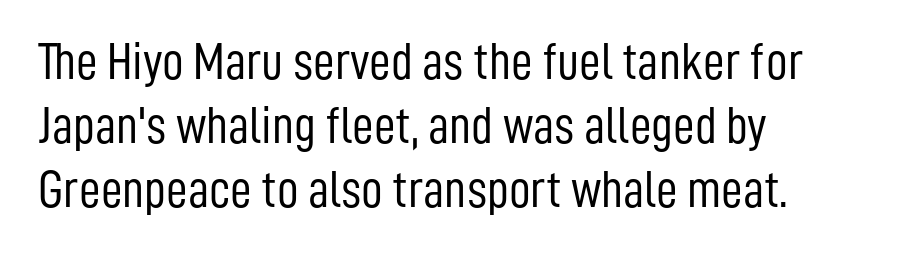
Only glyphs here, with clear space below each row. The letters carry no serifs — their stems end cleanly without finishing strokes. Quick note: not italic, upright. Is the block centered? No — it sits flush against the left margin. This reads as an unemphasized weight, regular at the heaviest. Nobody touched the tracking dial on this one.
